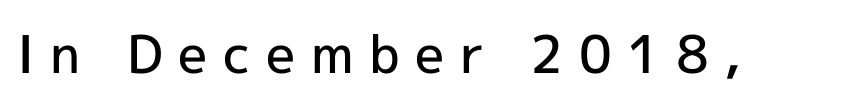
The image shows 52 px semibold sans-serif type, upright; set unusually wide letter spacing (+0.3 em), not underlined; a medium x-height.
